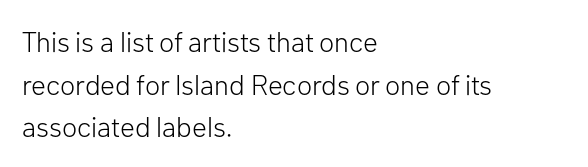
{"serif": "no", "italic": "no", "bold": "no", "weight": "light", "width": "normal", "stroke_contrast": "low", "x_height": "medium", "monospaced": "no", "underline": "no", "align": "left", "line_spacing": "normal", "line_spacing_ratio": 1.52, "letter_spacing": "normal", "letter_spacing_em": 0.0, "glyph_px": 28}
